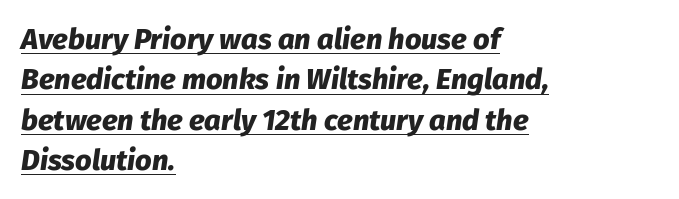
The image shows 29 px heavy type, italic (leaning right); set left-aligned, normal line spacing (1.39x), normal letter spacing, underlined; low stroke contrast and a medium x-height.
